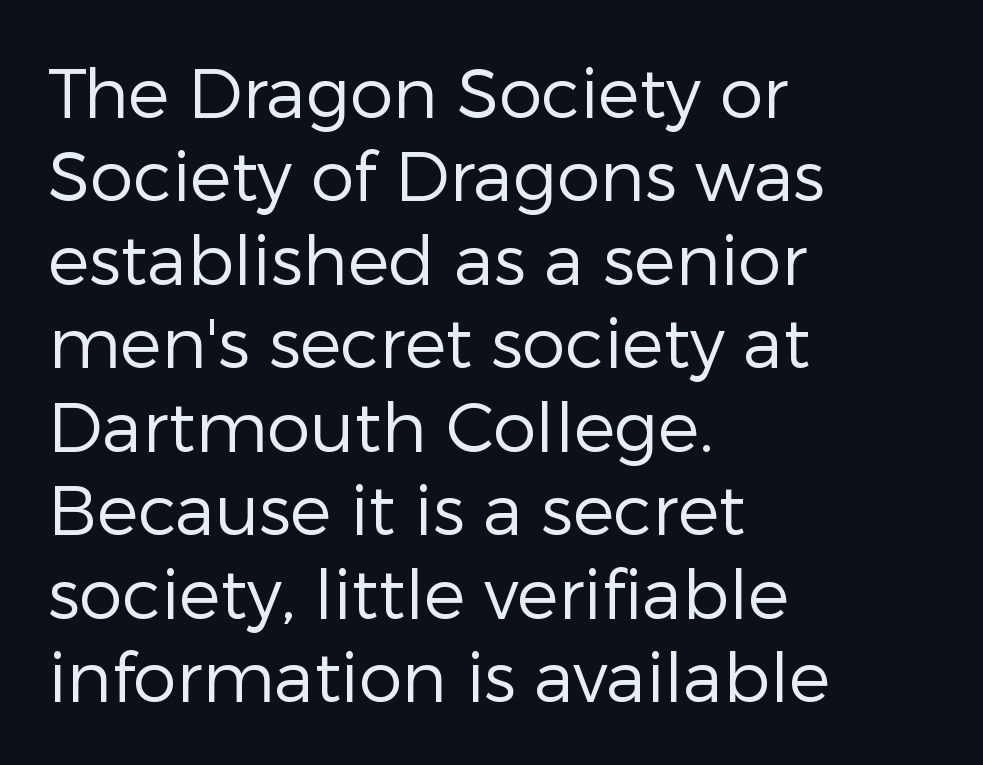
{"serif": "no", "italic": "no", "bold": "no", "weight": "regular", "width": "normal", "stroke_contrast": "low", "x_height": "medium", "monospaced": "no", "underline": "no", "align": "left", "line_spacing_ratio": 1.21, "letter_spacing": "normal", "letter_spacing_em": 0.0, "glyph_px": 69}
